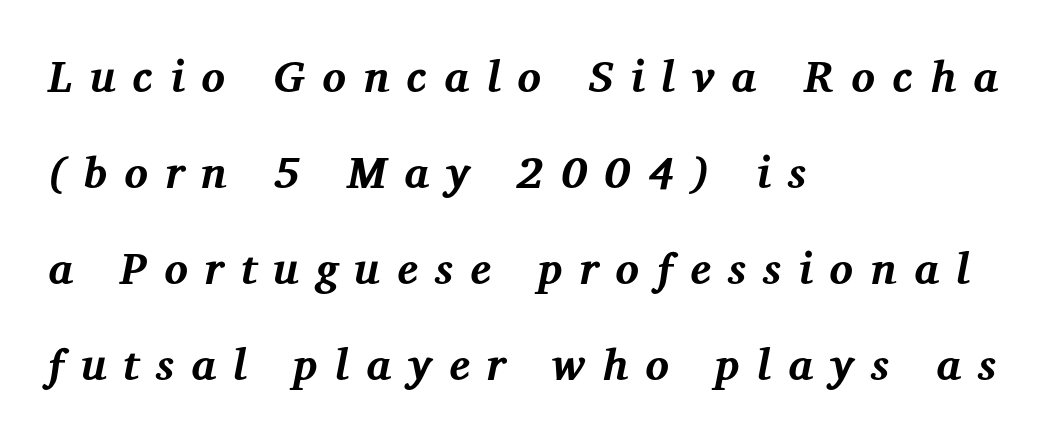
{"serif": "yes", "italic": "yes", "lean": "right", "slant_degrees": 12, "bold": "yes", "weight": "bold", "width": "normal", "stroke_contrast": "medium", "x_height": "medium", "monospaced": "no", "underline": "no", "align": "left", "line_spacing": "loose", "line_spacing_ratio": 2.18, "letter_spacing": "wide", "letter_spacing_em": 0.39, "glyph_px": 44}
